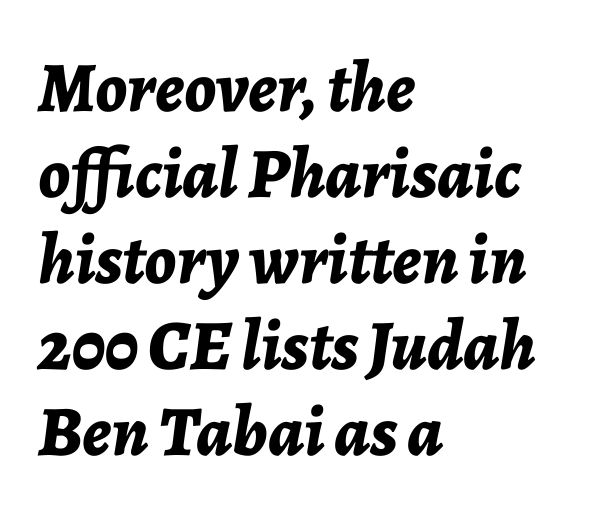
{"italic": "yes", "lean": "right", "slant_degrees": 7, "bold": "yes", "weight": "bold", "width": "normal", "stroke_contrast": "low", "x_height": "medium", "monospaced": "no", "underline": "no", "align": "left", "line_spacing_ratio": 1.21, "letter_spacing": "normal", "letter_spacing_em": 0.0, "glyph_px": 71}
